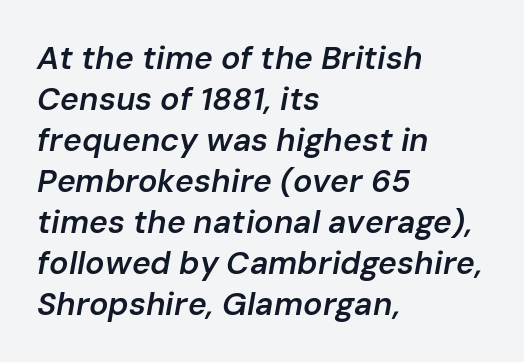
Q: Is the text bold? A: Semi-bold.
Q: Is the text italic (slanted)? A: Yes, it leans right by about 10 degrees.
Q: Is the text underlined? A: No.
Q: How is the paragraph aligned? A: Left-aligned.
Q: Is the spacing between letters normal or unusually wide? A: Normal.
Q: Is the spacing between lines tight, normal or loose? A: Normal.
Q: Width (condensed, normal, or wide)? A: Normal.
Q: Stroke contrast? A: Low.
Q: x-height? A: Medium.
Q: Monospaced? A: No.
